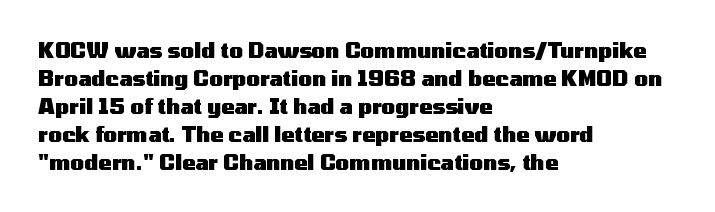
Its strokes are broad and dark, the hallmark of bold type. Plain, unruled lines of type. The paragraph shown leans on its left margin. Reading down the column, the eye jumps a familiar distance to each next line. Vertical strokes here are truly vertical.
